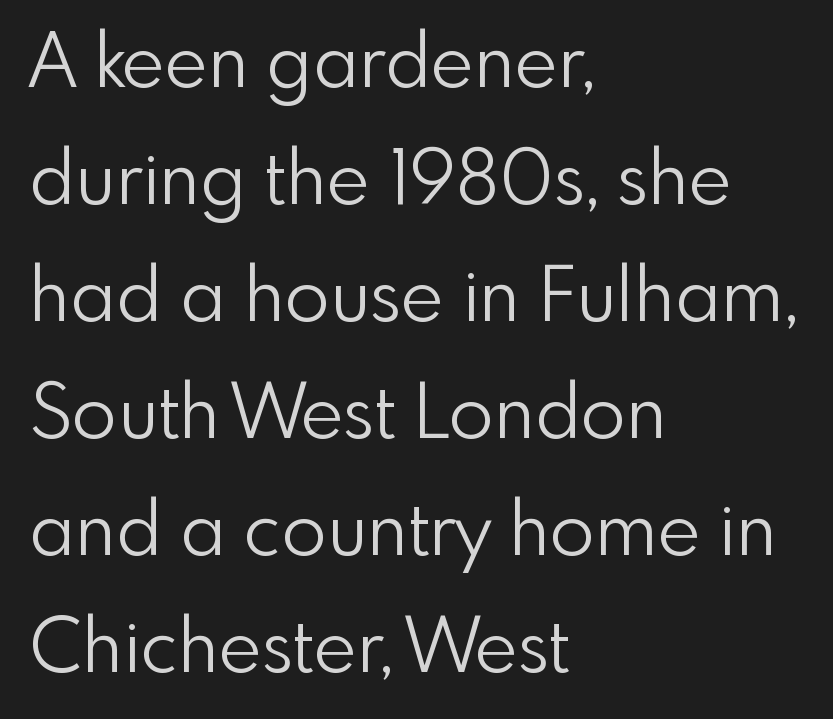
Is the block centered? No — it sits flush against the left margin. The passage shown is typed in a proportional face where columns would drift. Stroke terminals: plain, sans-serif. These lines sit exactly where default settings would place them. The face used here is rendered with its standard letterfit. Unmarked baselines from the first word to the last.
